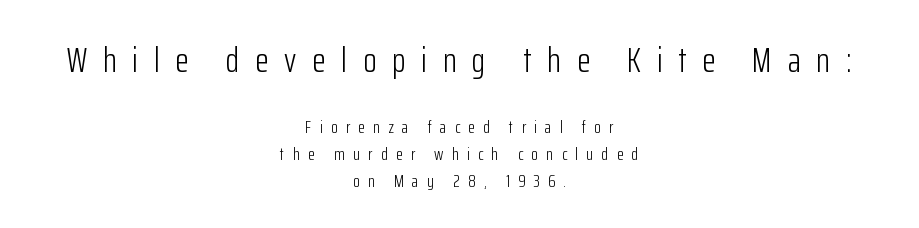
Inter-character spacing is expanded well beyond the font's built-in metrics. The specimen omits any rule beneath the text block's lines. If you squint, the top block still reads clearly — it's the larger of the two. Looks like regular typesetting: each glyph gets only the width it needs. Reading down the block, each line starts at a different indent, mirrored at its end. Vertically, the passage feels balanced, rows spaced as you'd expect.
